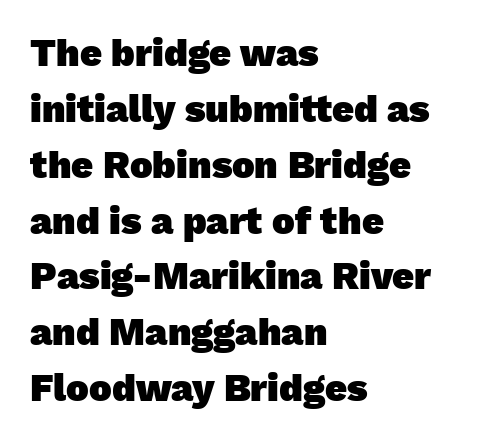
Q: Is the text bold? A: Yes.
Q: Is the typeface a serif or a sans-serif typeface? A: Sans-serif.
Q: Is the text underlined? A: No.
Q: How is the paragraph aligned? A: Left-aligned.
Q: Is the spacing between letters normal or unusually wide? A: Normal.
Q: Is the spacing between lines tight, normal or loose? A: Normal.
Q: Width (condensed, normal, or wide)? A: Normal.
Q: Stroke contrast? A: Low.
Q: x-height? A: Medium.
Q: Monospaced? A: No.
